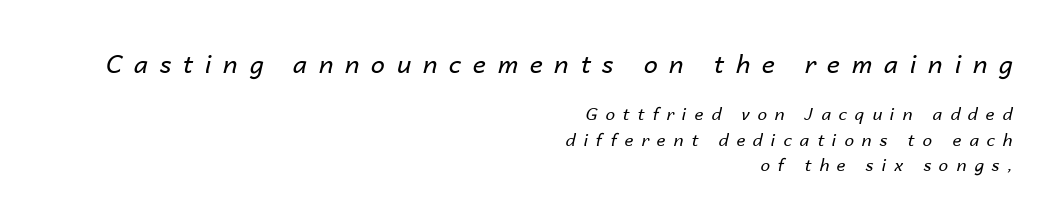
The image shows 25 px text type, italic (leaning right); set right-aligned, normal line spacing (1.49x), unusually wide letter spacing (+0.47 em), not underlined; the first (top) block is 1.47x larger.
